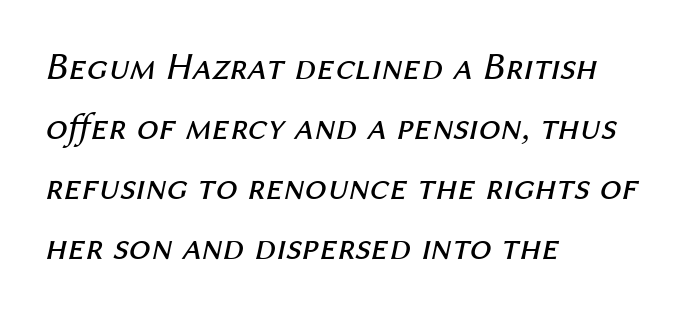
{"italic": "yes", "lean": "right", "slant_degrees": 12, "bold": "no", "weight": "regular", "width": "normal", "stroke_contrast": "medium", "x_height": "medium", "monospaced": "no", "underline": "no", "align": "left", "line_spacing": "normal", "line_spacing_ratio": 1.54, "letter_spacing": "normal", "letter_spacing_em": 0.0, "glyph_px": 39}
